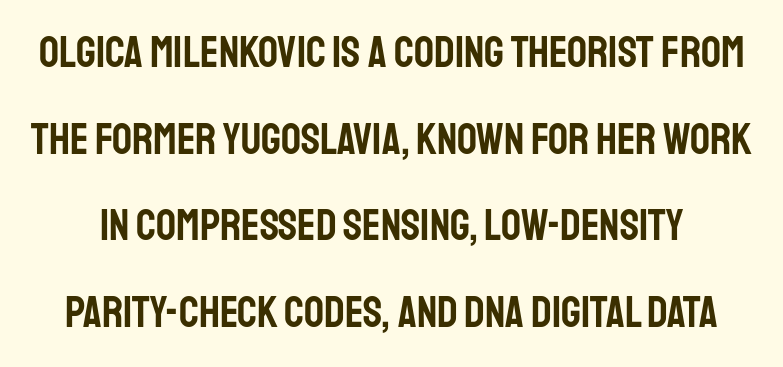
Q: Is the text italic (slanted)? A: No, it is upright.
Q: Is the typeface a serif or a sans-serif typeface? A: Sans-serif.
Q: Is the text underlined? A: No.
Q: Is the spacing between letters normal or unusually wide? A: Normal.
Q: Is the spacing between lines tight, normal or loose? A: Loose.
Q: Width (condensed, normal, or wide)? A: Condensed.
Q: Stroke contrast? A: Low.
Q: x-height? A: Large.
Q: Monospaced? A: No.
